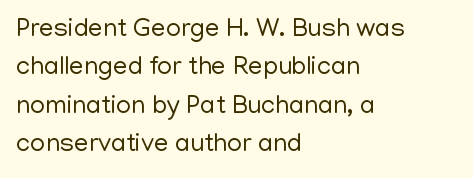
{"italic": "no", "bold": "no", "underline": "no", "align": "left", "line_spacing": "normal", "line_spacing_ratio": 1.48, "letter_spacing": "normal", "letter_spacing_em": 0.0, "glyph_px": 26}
